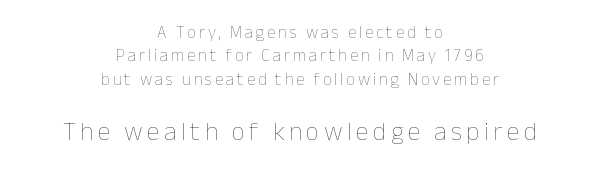
{"italic": "no", "bold": "no", "underline": "no", "align": "center", "line_spacing": "normal", "line_spacing_ratio": 1.37, "larger_block": "second", "size_ratio": 1.53, "glyph_px": 26}
